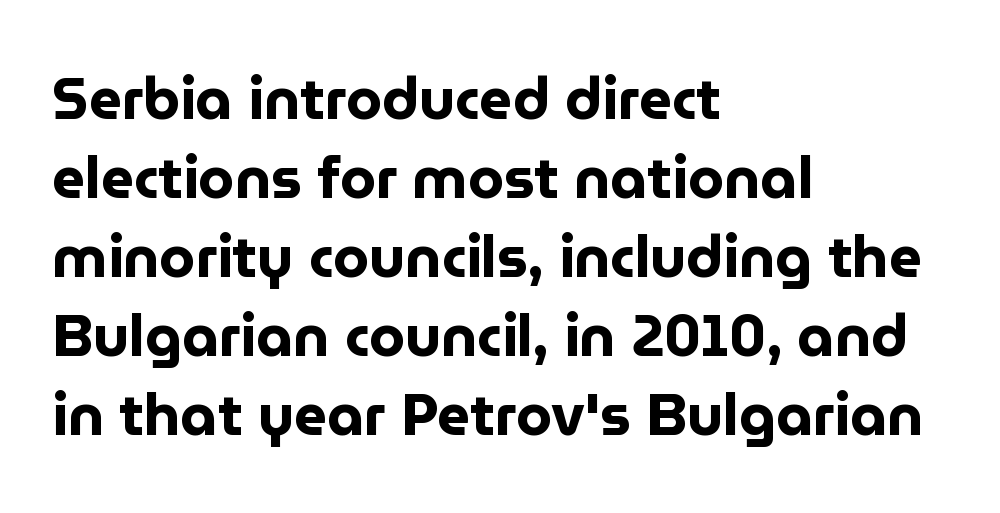
{"serif": "no", "italic": "no", "bold": "yes", "weight": "bold", "width": "normal", "stroke_contrast": "low", "x_height": "medium", "monospaced": "no", "underline": "no", "align": "left", "line_spacing": "normal", "line_spacing_ratio": 1.36, "letter_spacing": "normal", "letter_spacing_em": 0.0, "glyph_px": 58}
